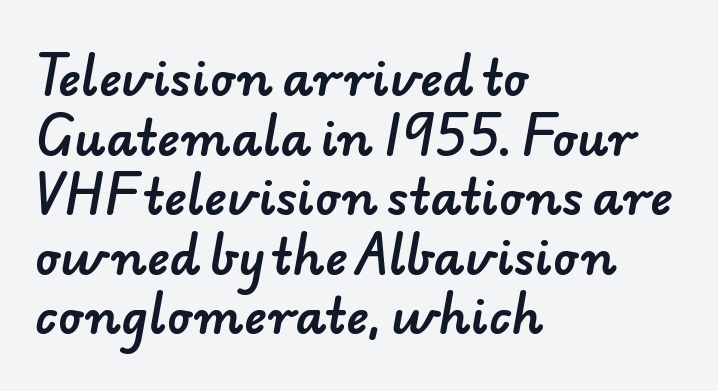
{"serif": "no", "width": "normal", "stroke_contrast": "low", "x_height": "small", "monospaced": "no", "underline": "no", "align": "left", "line_spacing_ratio": 1.24, "letter_spacing": "normal", "letter_spacing_em": 0.0, "glyph_px": 48}
